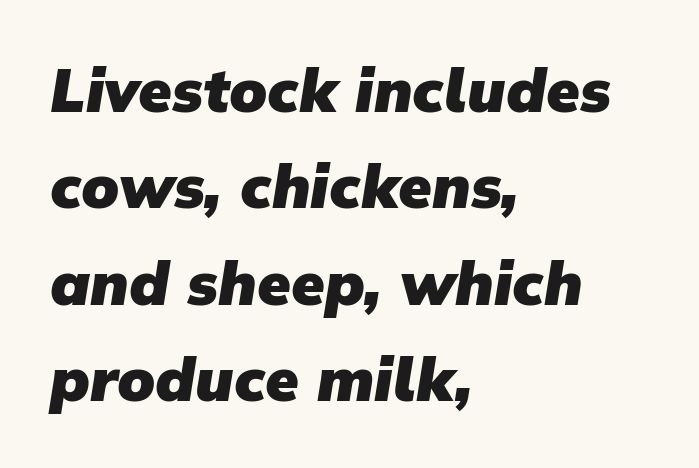
{"serif": "no", "bold": "yes", "weight": "heavy", "width": "normal", "stroke_contrast": "low", "x_height": "medium", "monospaced": "no", "underline": "no", "align": "left", "line_spacing": "normal", "line_spacing_ratio": 1.58, "letter_spacing": "normal", "letter_spacing_em": 0.0, "glyph_px": 61}
